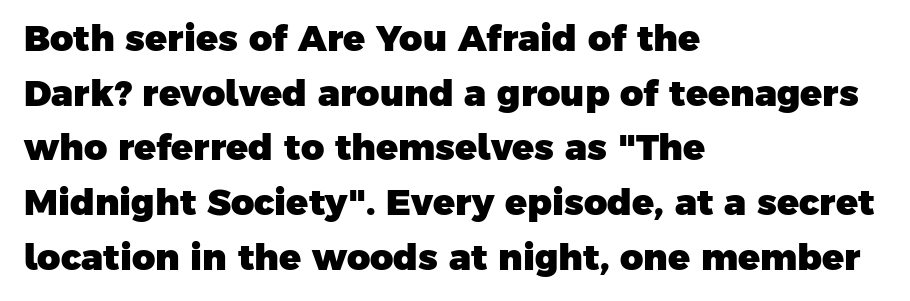
Typographically, this falls in the sans-serif category. Words float on clear page, feet unadorned. Does the weight exceed regular? Yes, all the way to bold. Line beginnings align vertically; line endings do not.
